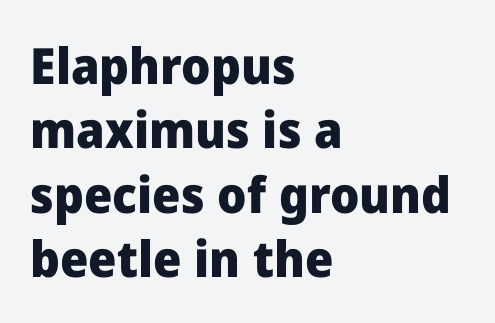
{"serif": "no", "italic": "no", "bold": "yes", "weight": "heavy", "width": "normal", "stroke_contrast": "low", "x_height": "medium", "monospaced": "no", "underline": "no", "align": "left", "line_spacing": "normal", "line_spacing_ratio": 1.29, "letter_spacing": "normal", "letter_spacing_em": 0.0, "glyph_px": 50}
